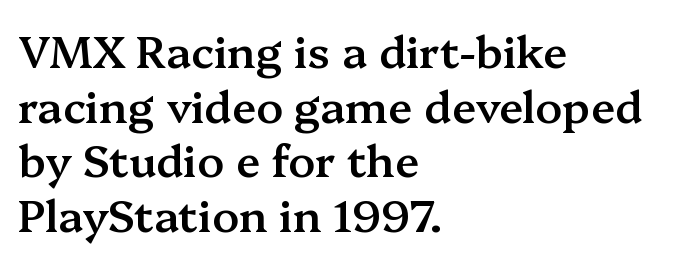
Every stem runs plumb, perpendicular to the baseline. You could call the tracking neutral — neither tight nor loose. A typesetter would call this proportional, since set widths differ per character. Beneath every word, the page is bare. Alignment: flush left.
